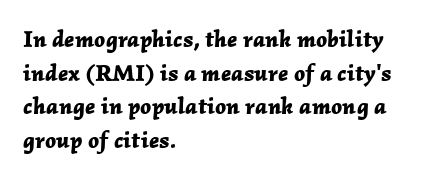
{"italic": "yes", "lean": "right", "slant_degrees": 2, "bold": "yes", "underline": "no", "align": "left", "line_spacing": "normal", "line_spacing_ratio": 1.4, "letter_spacing": "normal", "letter_spacing_em": 0.0, "glyph_px": 24}
